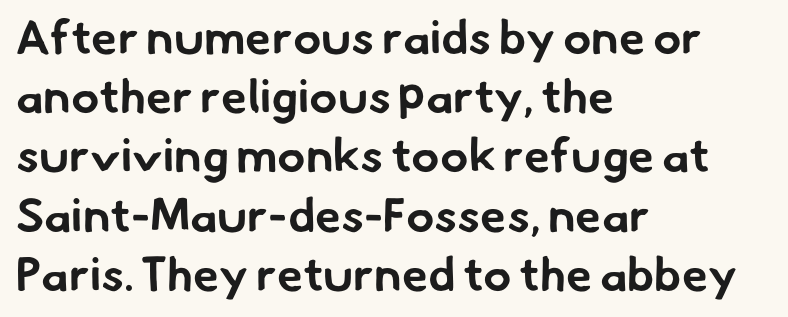
{"serif": "no", "bold": "yes", "weight": "bold", "width": "normal", "stroke_contrast": "low", "x_height": "small", "monospaced": "no", "underline": "no", "align": "left", "line_spacing": "normal", "line_spacing_ratio": 1.26, "letter_spacing": "normal", "letter_spacing_em": 0.0, "glyph_px": 47}
